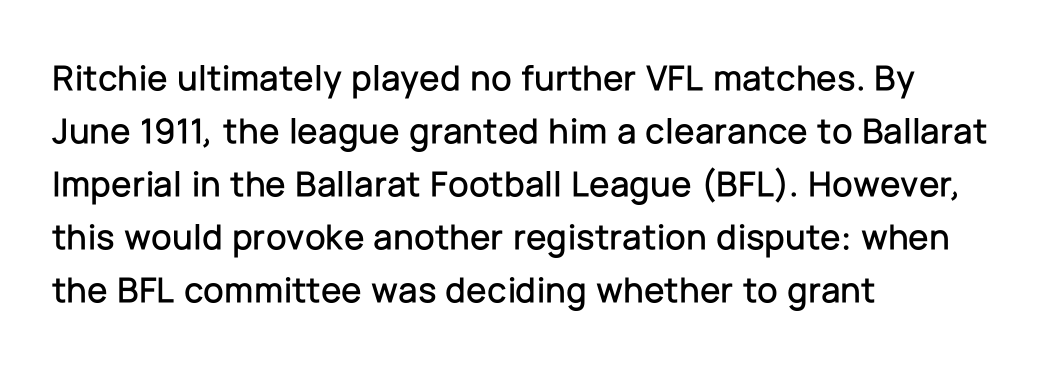
The gap between lines stays unmarked. This block has exactly the height ordinary leading produces. The face used here is proportionally spaced, like ordinary book or web type. This rendering employs a face without finishing strokes, i.e., a sans-serif. Posture: upright roman.
